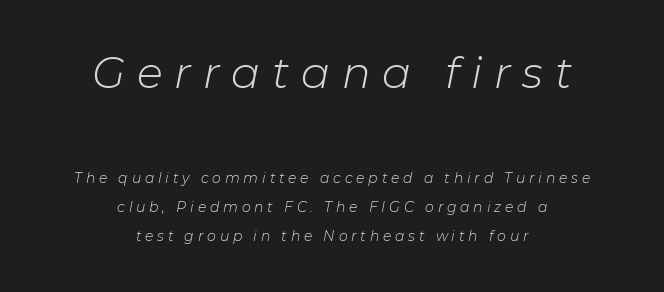
The image shows 43 px light type, italic (leaning right); set centered, loose line spacing (2.07x), unusually wide letter spacing (+0.27 em), not underlined; the first (top) block is 3.07x larger; low stroke contrast and a medium x-height.
